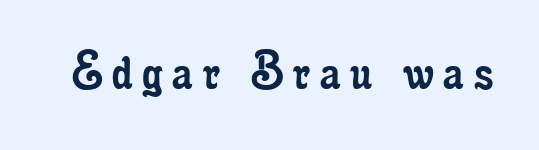
The image shows 57 px regular-weight, condensed serif type, upright; set not underlined; low stroke contrast and a small x-height.
